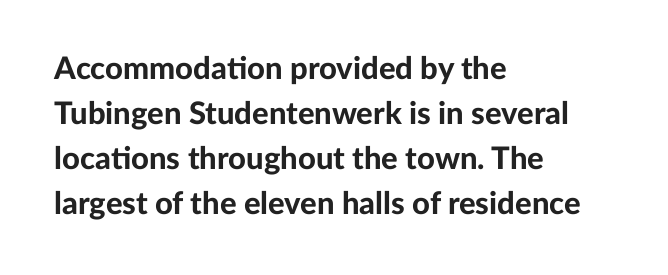
{"serif": "no", "italic": "no", "bold": "yes", "weight": "bold", "width": "normal", "stroke_contrast": "low", "x_height": "medium", "monospaced": "no", "underline": "no", "align": "left", "line_spacing": "normal", "line_spacing_ratio": 1.45, "letter_spacing": "normal", "letter_spacing_em": 0.0, "glyph_px": 31}
